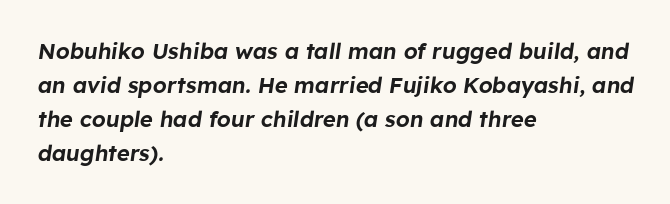
Italic? Definitely — the glyphs are oblique. Letters rest on an invisible, unmarked baseline. Notice how the passage keeps a crisp vertical edge on the left only. If you measured baseline to baseline, you'd find a middling distance. These lines keep a tight, regular rhythm from letter to letter.
